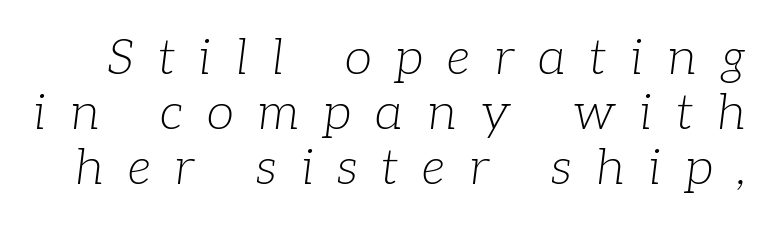
{"serif": "yes", "italic": "yes", "lean": "right", "slant_degrees": 7, "bold": "no", "weight": "light", "width": "normal", "stroke_contrast": "low", "x_height": "medium", "monospaced": "no", "underline": "no", "line_spacing": "tight", "line_spacing_ratio": 1.1, "letter_spacing": "wide", "letter_spacing_em": 0.48, "glyph_px": 50}
